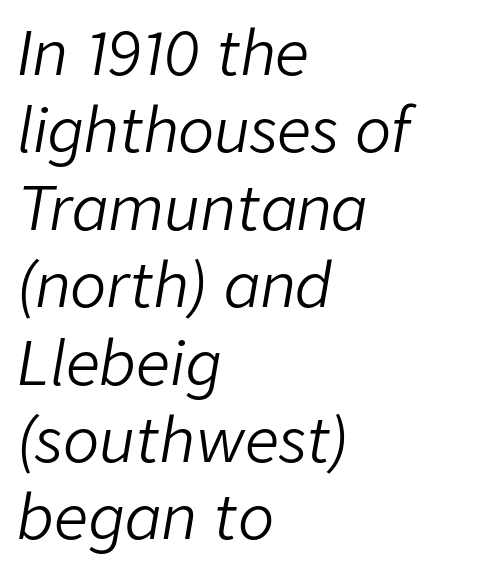
{"italic": "yes", "lean": "right", "slant_degrees": 9, "bold": "no", "weight": "light", "width": "normal", "stroke_contrast": "low", "x_height": "medium", "monospaced": "no", "underline": "no", "align": "left", "line_spacing": "normal", "line_spacing_ratio": 1.29, "letter_spacing": "normal", "letter_spacing_em": 0.0, "glyph_px": 60}
